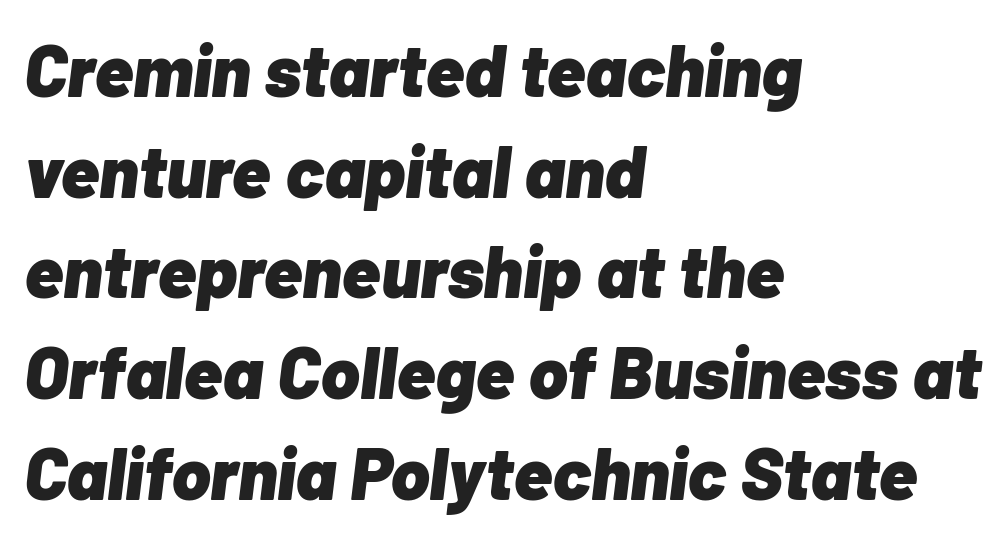
Q: Is the text bold? A: Yes.
Q: Is the text italic (slanted)? A: Yes, it leans right by about 7 degrees.
Q: Is the text underlined? A: No.
Q: How is the paragraph aligned? A: Left-aligned.
Q: Is the spacing between letters normal or unusually wide? A: Normal.
Q: Is the spacing between lines tight, normal or loose? A: Normal.
Q: Width (condensed, normal, or wide)? A: Normal.
Q: Stroke contrast? A: Low.
Q: x-height? A: Medium.
Q: Monospaced? A: No.
